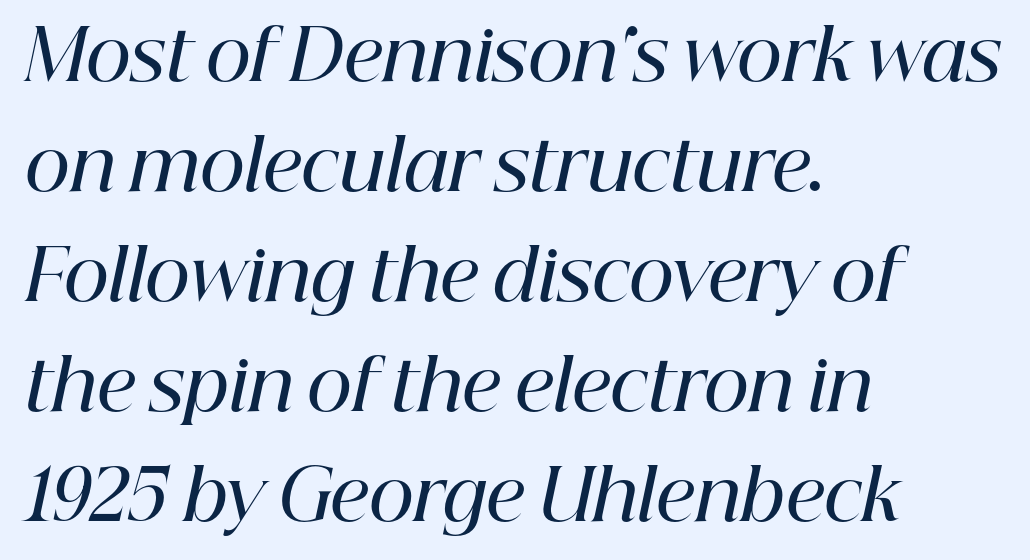
The sample has been set in demibold, a notch under bold. Is the block centered? No — it sits flush against the left margin. The rows are spaced the way most documents space them. These lines are rendered in a variable-pitch font. If you drew a line through each stem, it would be angled. This rendering employs a face with finishing strokes, i.e., a serif.
